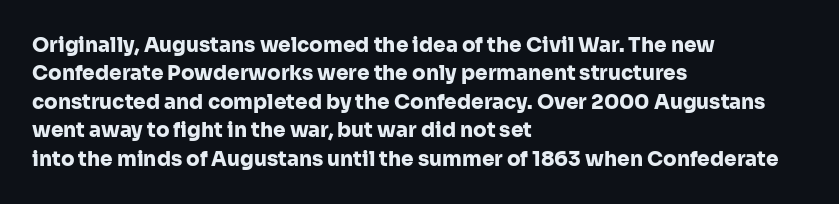
Q: Is the text bold? A: Yes.
Q: Is the text italic (slanted)? A: No, it is upright.
Q: Is the text underlined? A: No.
Q: How is the paragraph aligned? A: Left-aligned.
Q: Is the spacing between letters normal or unusually wide? A: Normal.
Q: Is the spacing between lines tight, normal or loose? A: Normal.
